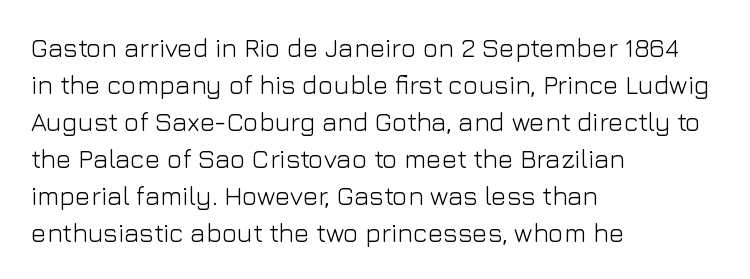
The image shows 26 px text type, upright; set left-aligned, normal line spacing (1.42x), normal letter spacing, not underlined.
